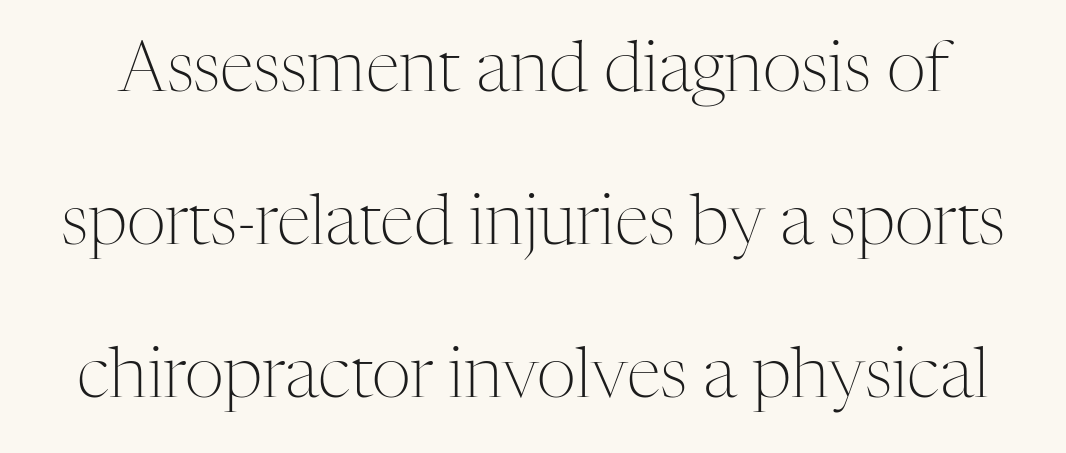
Q: Is the text bold? A: No.
Q: Is the text italic (slanted)? A: No, it is upright.
Q: Is the typeface a serif or a sans-serif typeface? A: Serif.
Q: Is the text underlined? A: No.
Q: Is the spacing between letters normal or unusually wide? A: Normal.
Q: Is the spacing between lines tight, normal or loose? A: Loose.
Q: Width (condensed, normal, or wide)? A: Normal.
Q: Stroke contrast? A: Medium.
Q: x-height? A: Medium.
Q: Monospaced? A: No.
